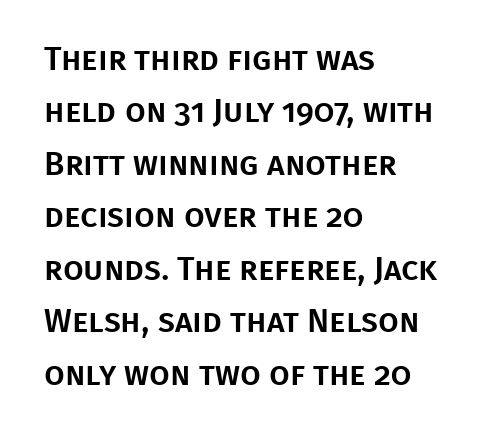
The image shows 33 px sans-serif type, upright; set left-aligned, normal line spacing (1.59x), normal letter spacing, not underlined; low stroke contrast and a large x-height.
